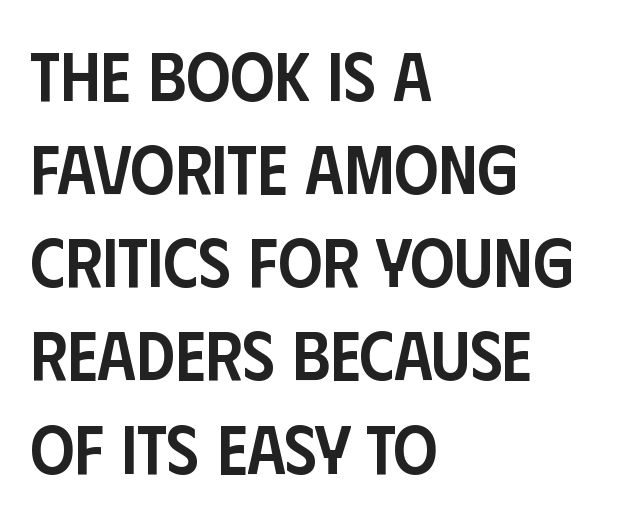
The face used here is proportionally spaced, like ordinary book or web type. Regarding serifs, this sample does without them. How heavy is the stroke? Medium-heavy — a semibold, shy of bold. Beneath every word, the page is bare. This sample is left-justified, so line endings fall wherever the words run out.
